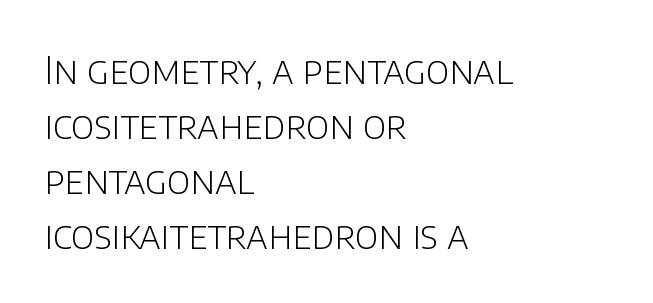
The image shows 38 px light sans-serif type, upright; set left-aligned, normal line spacing (1.45x), normal letter spacing, not underlined; low stroke contrast and a large x-height.
